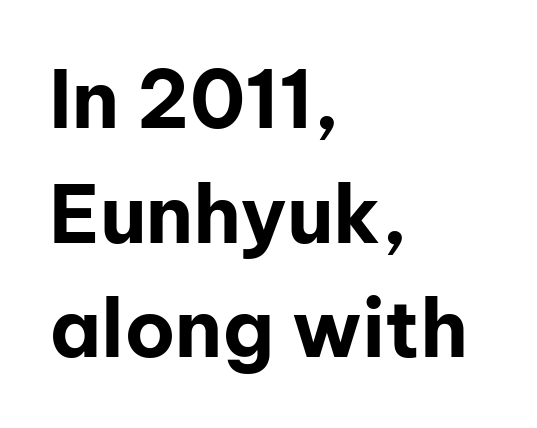
{"serif": "no", "italic": "no", "bold": "yes", "weight": "bold", "width": "normal", "stroke_contrast": "low", "x_height": "medium", "monospaced": "no", "underline": "no", "align": "left", "line_spacing": "normal", "line_spacing_ratio": 1.45, "letter_spacing": "normal", "letter_spacing_em": 0.0, "glyph_px": 79}
